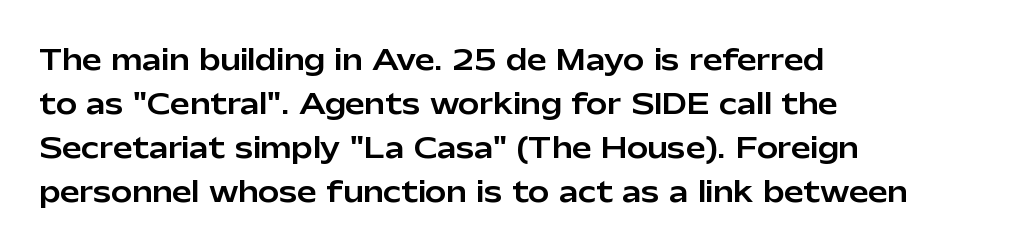
The image shows 28 px sans-serif type, upright; set left-aligned, normal line spacing (1.57x), normal letter spacing, not underlined; low stroke contrast and a medium x-height.
